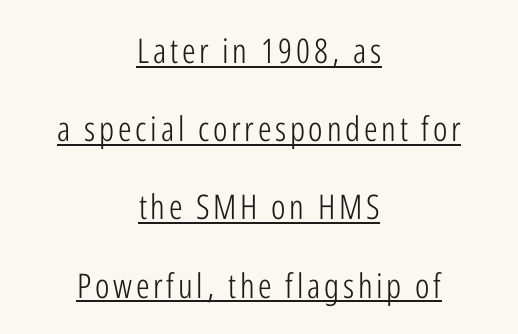
The sample's only ornament is a line tracing under the words. The passage is arranged like a title page — every line centered. Leading is clearly above the norm, producing a sparse column. Weight: in the light-to-regular range. Do the characters align in a grid? No, the font is proportional. Ascenders rise straight up at ninety degrees.
